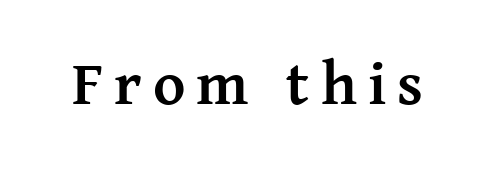
{"serif": "yes", "italic": "no", "bold": "yes", "weight": "semibold", "width": "normal", "stroke_contrast": "medium", "x_height": "medium", "monospaced": "no", "underline": "no", "glyph_px": 62}
